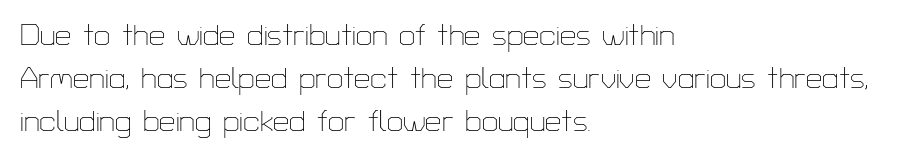
Does extra space separate the letters? No, they use regular spacing. The characters are drawn with everyday or finer stroke widths. The face used here is proportionally spaced, like ordinary book or web type. This block has exactly the height ordinary leading produces. This is roman type, the default non-slanted kind.
